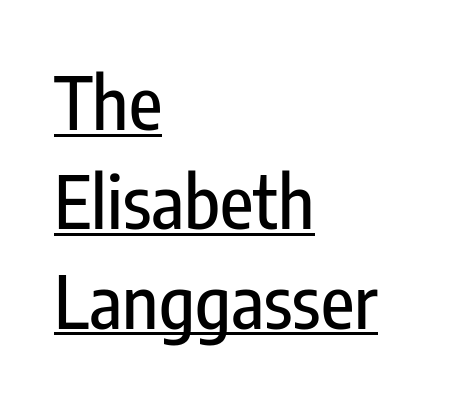
Q: Is the text italic (slanted)? A: No, it is upright.
Q: Is the typeface a serif or a sans-serif typeface? A: Sans-serif.
Q: Is the text underlined? A: Yes.
Q: How is the paragraph aligned? A: Left-aligned.
Q: Is the spacing between letters normal or unusually wide? A: Normal.
Q: Is the spacing between lines tight, normal or loose? A: Normal.
Q: Width (condensed, normal, or wide)? A: Condensed.
Q: Stroke contrast? A: Low.
Q: x-height? A: Medium.
Q: Monospaced? A: No.
